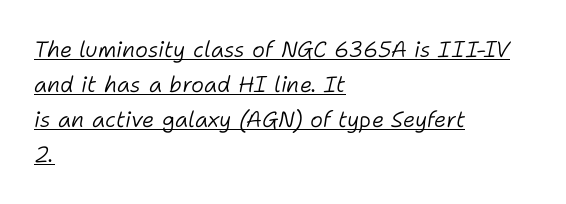
Q: Is the text bold? A: No.
Q: Is the text italic (slanted)? A: Yes, it leans right by about 11 degrees.
Q: Is the text underlined? A: Yes.
Q: How is the paragraph aligned? A: Left-aligned.
Q: Is the spacing between letters normal or unusually wide? A: Normal.
Q: Is the spacing between lines tight, normal or loose? A: Normal.
